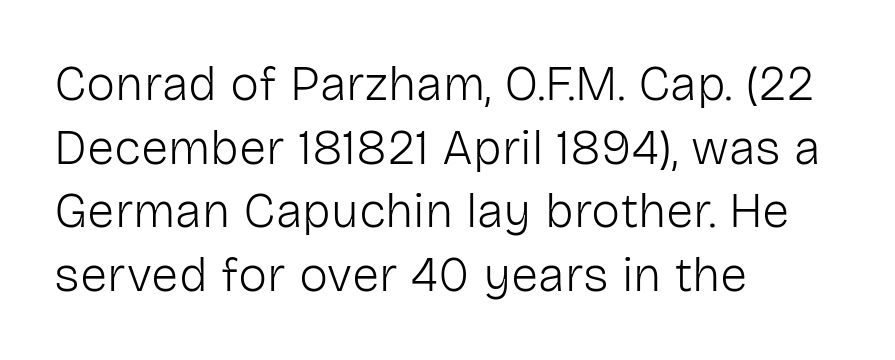
Q: Is the text bold? A: No.
Q: Is the text italic (slanted)? A: No, it is upright.
Q: Is the typeface a serif or a sans-serif typeface? A: Sans-serif.
Q: Is the text underlined? A: No.
Q: How is the paragraph aligned? A: Left-aligned.
Q: Is the spacing between letters normal or unusually wide? A: Normal.
Q: Is the spacing between lines tight, normal or loose? A: Normal.
Q: Width (condensed, normal, or wide)? A: Normal.
Q: Stroke contrast? A: Low.
Q: x-height? A: Medium.
Q: Monospaced? A: No.
